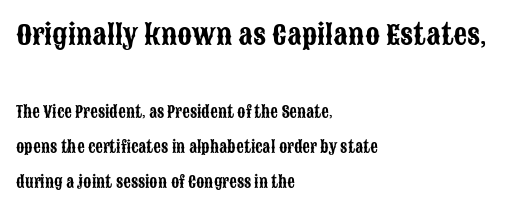
Does the leading feel generous? Absolutely, it's lavish. Words float on clear page, feet unadorned. Nothing unusual about the tracking: characters are spaced as the font intends. The compositor pushed each line to the left boundary. This layout puts the oversized block above and the modest block below. The lettering holds an erect, upright posture throughout.
